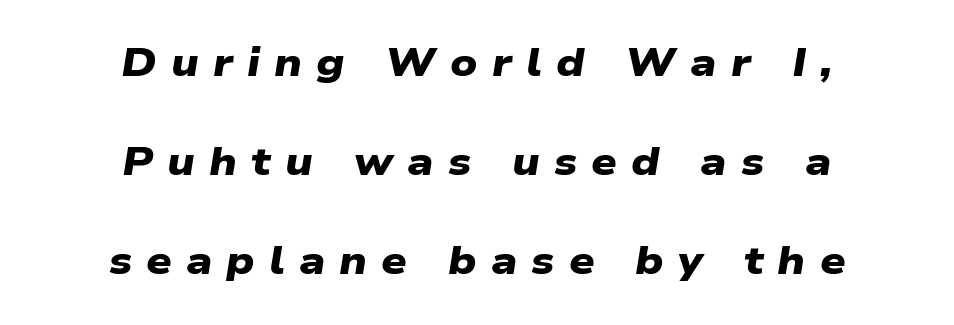
The image shows 40 px heavy, wide sans-serif type; set centered, loose line spacing (2.48x), unusually wide letter spacing (+0.35 em), not underlined; low stroke contrast and a medium x-height.
